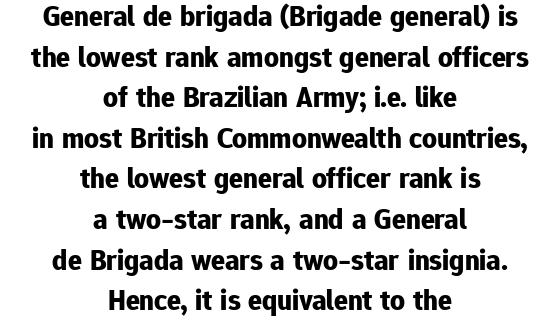
Q: Is the text bold? A: Yes.
Q: Is the text italic (slanted)? A: No, it is upright.
Q: Is the typeface a serif or a sans-serif typeface? A: Sans-serif.
Q: Is the text underlined? A: No.
Q: How is the paragraph aligned? A: Centered.
Q: Is the spacing between letters normal or unusually wide? A: Normal.
Q: Is the spacing between lines tight, normal or loose? A: Normal.
Q: Width (condensed, normal, or wide)? A: Normal.
Q: Stroke contrast? A: Low.
Q: x-height? A: Medium.
Q: Monospaced? A: No.
